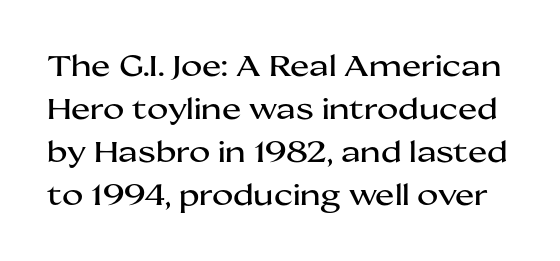
Q: Is the text italic (slanted)? A: No, it is upright.
Q: Is the text underlined? A: No.
Q: Is the spacing between letters normal or unusually wide? A: Normal.
Q: Is the spacing between lines tight, normal or loose? A: Normal.
Q: Width (condensed, normal, or wide)? A: Wide.
Q: Stroke contrast? A: Medium.
Q: x-height? A: Medium.
Q: Monospaced? A: No.
